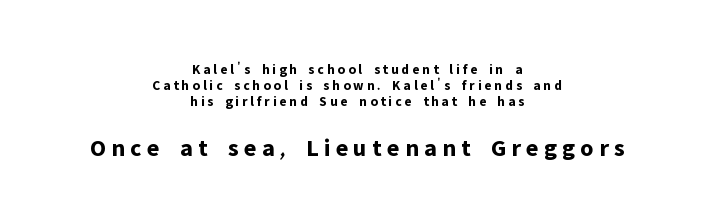
The strip under each line holds only bare page. The tracking reads as deliberately expanded to a designer's eye. Of the two passages, the one underneath uses the larger point size. A dark, heavy texture on the line: the type is bold. Ordinary non-slanted type is in use. What's the leading like? Squeezed, with rows nearly overlapping.
